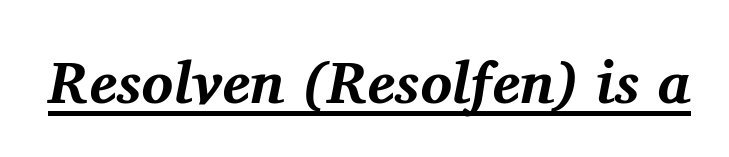
The image shows 59 px bold serif type, italic (leaning right); set normal letter spacing, underlined; medium stroke contrast and a medium x-height.
